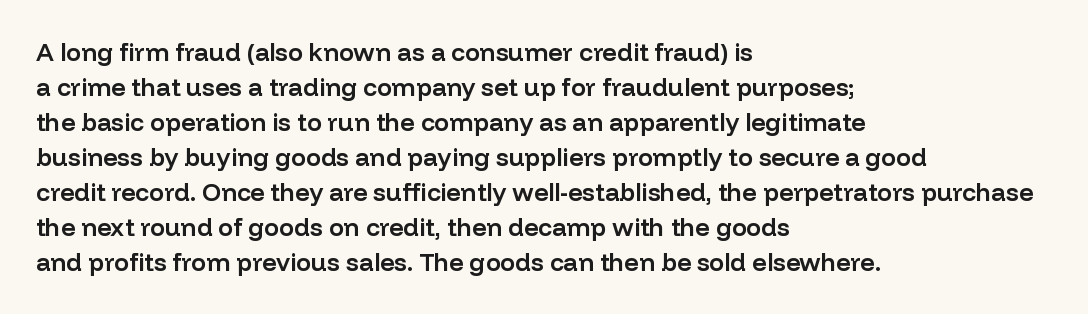
The image shows 25 px text type, upright; set left-aligned, normal line spacing (1.4x), normal letter spacing, not underlined.
